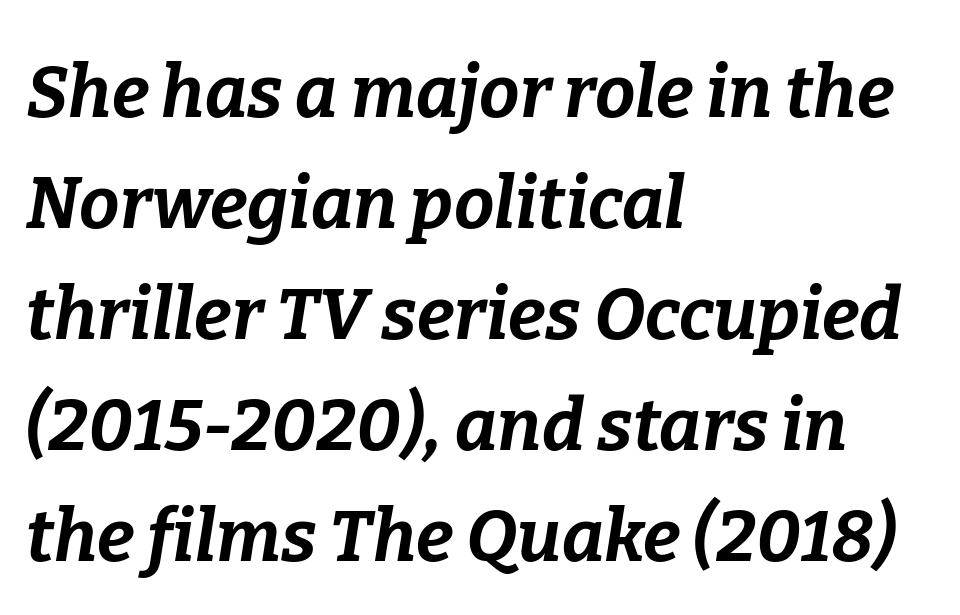
Q: Is the text bold? A: Yes.
Q: Is the text italic (slanted)? A: Yes, it leans right by about 9 degrees.
Q: Is the text underlined? A: No.
Q: How is the paragraph aligned? A: Left-aligned.
Q: Is the spacing between letters normal or unusually wide? A: Normal.
Q: Is the spacing between lines tight, normal or loose? A: Normal.
Q: Width (condensed, normal, or wide)? A: Normal.
Q: Stroke contrast? A: Low.
Q: x-height? A: Medium.
Q: Monospaced? A: No.
